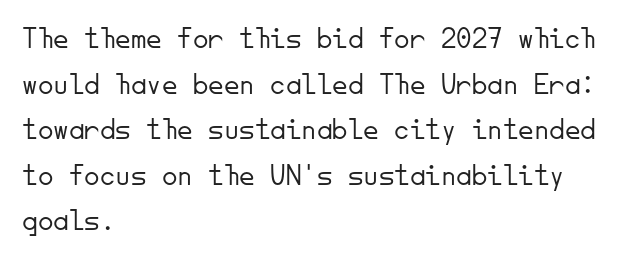
The image shows 31 px light sans-serif type, upright, monospaced; set left-aligned, normal line spacing (1.47x), normal letter spacing, not underlined; low stroke contrast and a small x-height.
